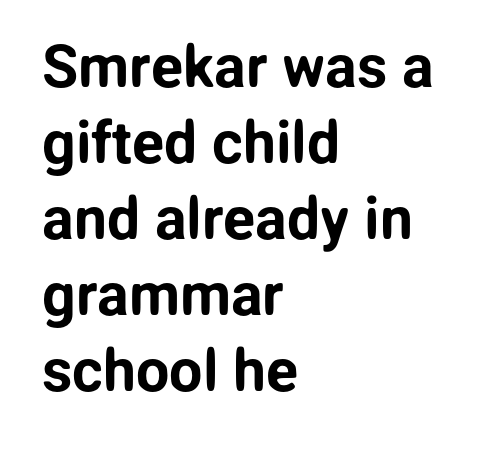
Q: Is the text italic (slanted)? A: No, it is upright.
Q: Is the typeface a serif or a sans-serif typeface? A: Sans-serif.
Q: Is the text underlined? A: No.
Q: How is the paragraph aligned? A: Left-aligned.
Q: Is the spacing between letters normal or unusually wide? A: Normal.
Q: Is the spacing between lines tight, normal or loose? A: Normal.
Q: Width (condensed, normal, or wide)? A: Normal.
Q: Stroke contrast? A: Low.
Q: x-height? A: Medium.
Q: Monospaced? A: No.
